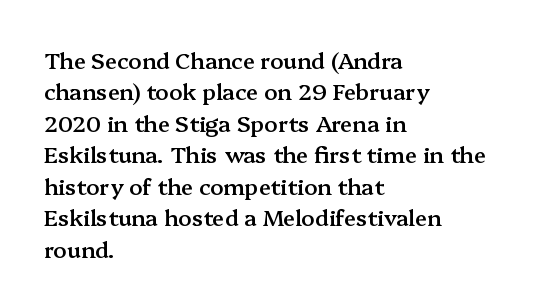
The image shows 22 px text type, upright; set left-aligned, normal line spacing (1.43x), normal letter spacing, not underlined.
